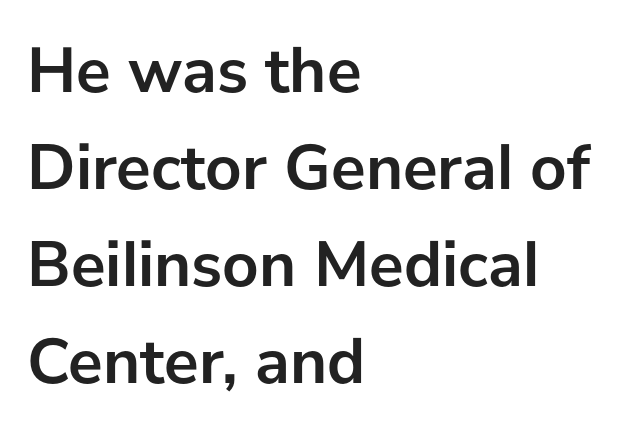
The image shows 65 px semibold sans-serif type, upright; set left-aligned, normal line spacing (1.49x), normal letter spacing, not underlined; low stroke contrast and a medium x-height.
